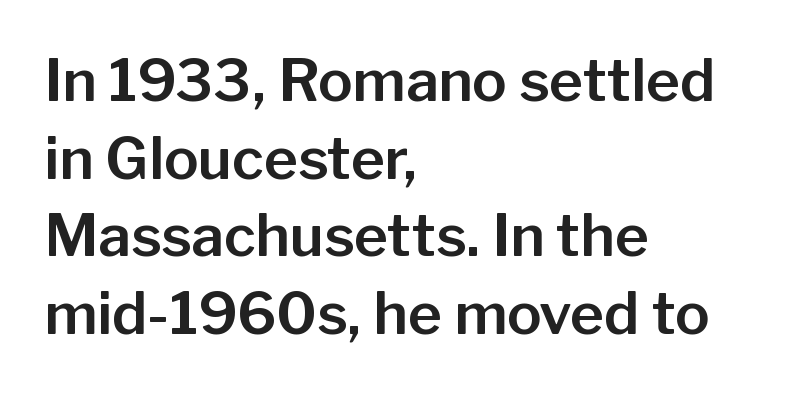
The image shows 58 px sans-serif type, upright; set left-aligned, normal line spacing (1.34x), normal letter spacing, not underlined; low stroke contrast and a medium x-height.
